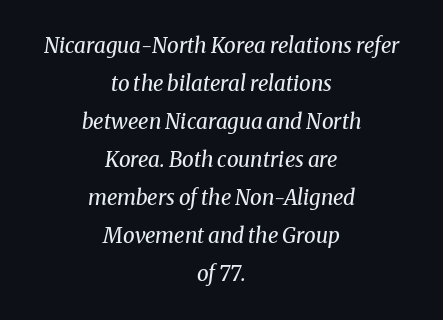
The image shows 21 px text type, italic (leaning right); set centered, line spacing 1.81x, normal letter spacing, not underlined.
